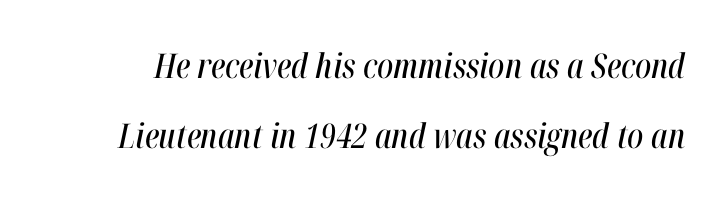
{"italic": "yes", "lean": "right", "slant_degrees": 12, "width": "condensed", "stroke_contrast": "high", "x_height": "medium", "monospaced": "no", "underline": "no", "line_spacing": "loose", "line_spacing_ratio": 2.07, "letter_spacing": "normal", "letter_spacing_em": 0.0, "glyph_px": 34}
